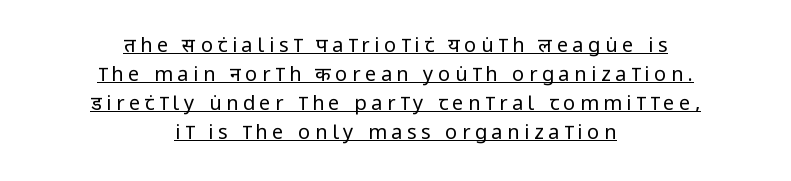
{"italic": "no", "bold": "no", "underline": "yes", "align": "center", "line_spacing": "normal", "line_spacing_ratio": 1.45, "letter_spacing": "wide", "letter_spacing_em": 0.23, "glyph_px": 20}
